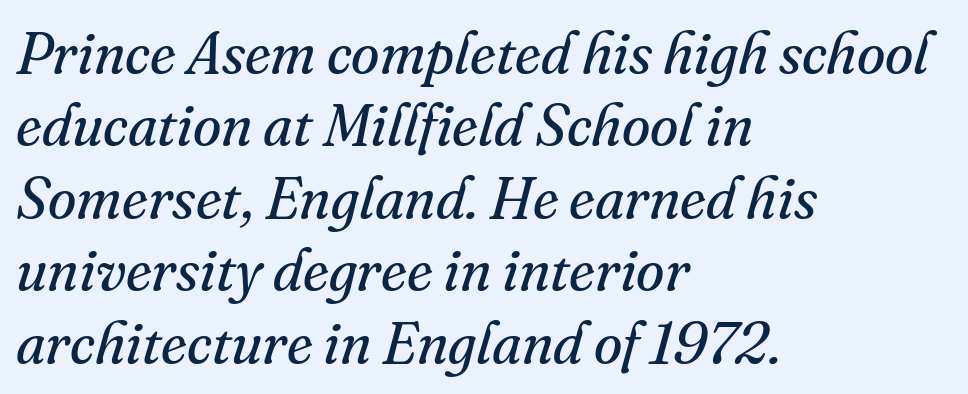
The image shows 58 px regular-weight serif type, italic (leaning right); set left-aligned, normal line spacing (1.25x), normal letter spacing, not underlined; medium stroke contrast and a small x-height.
